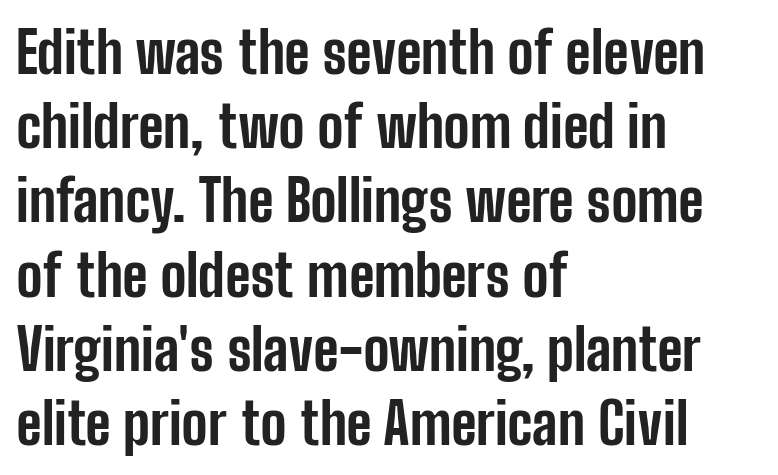
Q: Is the text bold? A: Yes.
Q: Is the text italic (slanted)? A: No, it is upright.
Q: Is the typeface a serif or a sans-serif typeface? A: Sans-serif.
Q: Is the text underlined? A: No.
Q: How is the paragraph aligned? A: Left-aligned.
Q: Is the spacing between letters normal or unusually wide? A: Normal.
Q: Is the spacing between lines tight, normal or loose? A: Normal.
Q: Width (condensed, normal, or wide)? A: Condensed.
Q: Stroke contrast? A: Low.
Q: x-height? A: Medium.
Q: Monospaced? A: No.
